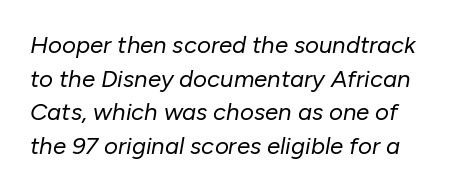
The image shows 24 px text type, italic (leaning right); set normal line spacing (1.4x), normal letter spacing, not underlined.
